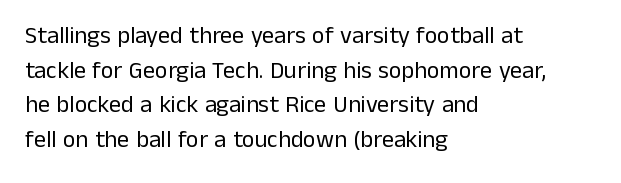
{"italic": "no", "bold": "no", "underline": "no", "align": "left", "line_spacing": "normal", "line_spacing_ratio": 1.44, "letter_spacing": "normal", "letter_spacing_em": 0.0, "glyph_px": 24}
